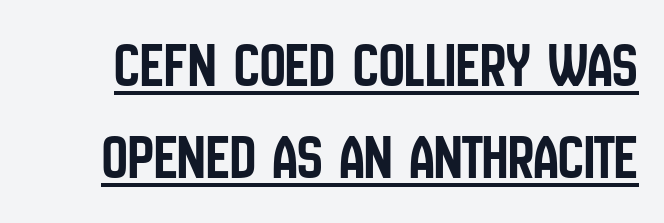
The image shows 64 px condensed sans-serif type, upright; set normal line spacing (1.44x), normal letter spacing, underlined; low stroke contrast and a large x-height.
